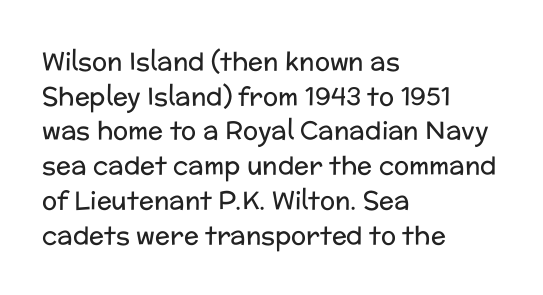
The image shows 25 px text type, upright; set left-aligned, normal line spacing (1.39x), normal letter spacing, not underlined.
